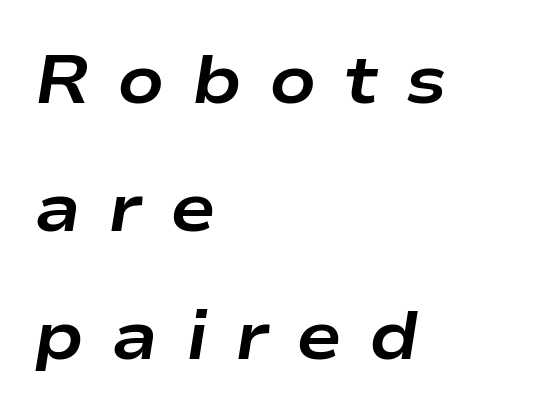
The type is letterspaced generously, with wide tracking. Heavy, bold letterforms. Think of a printed novel: that variable character pitch is what you see here. Descenders are the only things crossing below the line. Teacher's note: observe the even left margin — that is flush-left alignment. Notice how the stems are inclined rather than vertical — that's the hallmark of italics.
